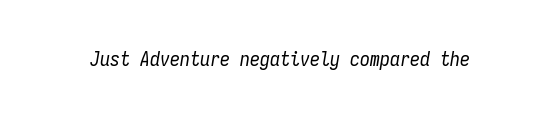
This sample uses plain, unmodified letter spacing. The text carries the slant typical of an italic or oblique font. The characters are drawn with everyday or finer stroke widths. Has an underline been added? It has not.
